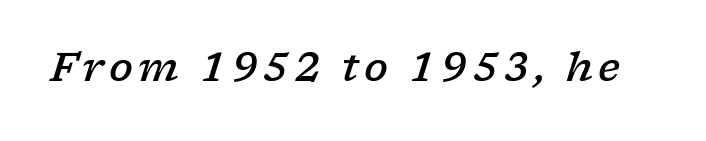
Check under the words: just untouched page. Note: serifs present on the glyphs. You can tell it's italic because the verticals aren't actually vertical. These lines are rendered in a variable-pitch font. The face used here is a semibold: visibly heavier than regular, lighter than bold.
